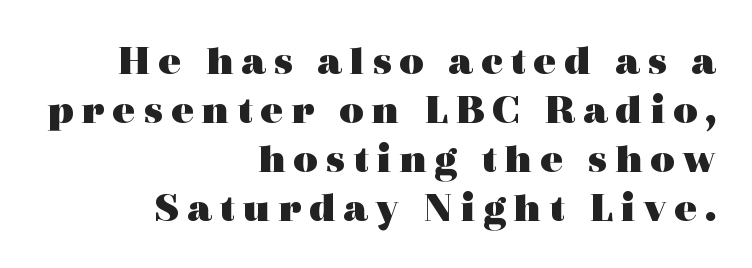
The text block is weighted toward the right margin, trailing off unevenly leftward. A roman cut, with each character standing at attention. This rendering employs a face with finishing strokes, i.e., a serif. The face used here is proportionally spaced, like ordinary book or web type. The specimen omits any rule beneath the text block's lines.
